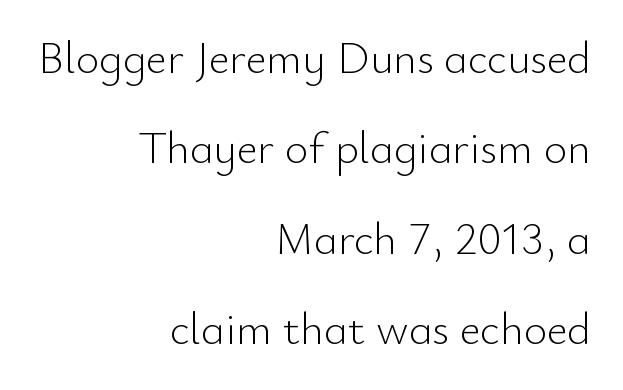
A typesetter would call this proportional, since set widths differ per character. The baseline area is clear. Default kerning and tracking; the words read as compact shapes. The rendering anchors every line to the right-hand side.
